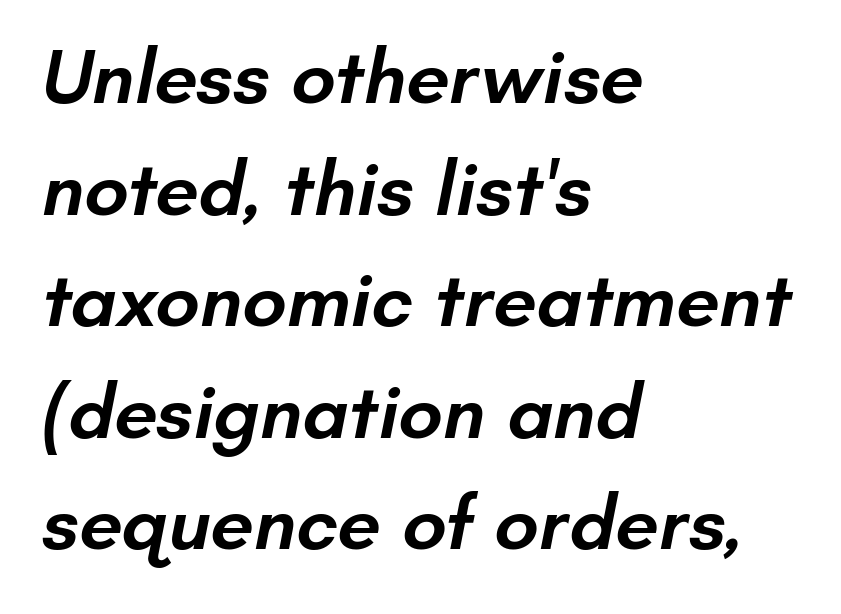
Q: Is the text bold? A: Semi-bold.
Q: Is the typeface a serif or a sans-serif typeface? A: Sans-serif.
Q: Is the text underlined? A: No.
Q: How is the paragraph aligned? A: Left-aligned.
Q: Is the spacing between letters normal or unusually wide? A: Normal.
Q: Is the spacing between lines tight, normal or loose? A: Normal.
Q: Width (condensed, normal, or wide)? A: Normal.
Q: Stroke contrast? A: Low.
Q: x-height? A: Small.
Q: Monospaced? A: No.
